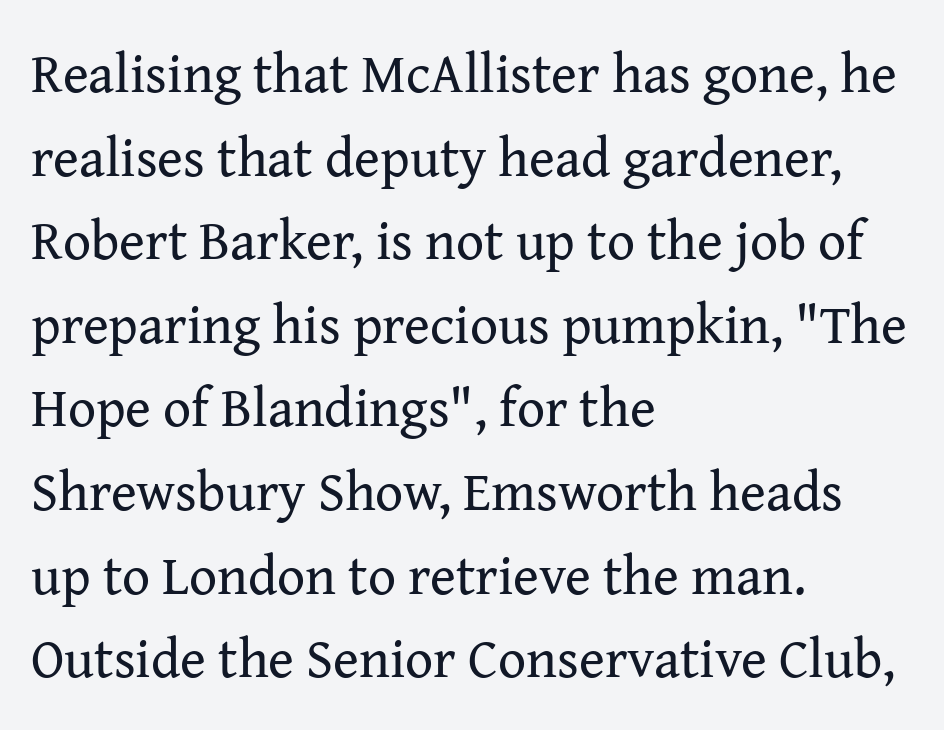
No letter is thick-stroked: the sample isn't bold. Compared with typical paragraphs, the rows here are spaced about the same. A typesetter would call this zero additional tracking. The rendering uses natural spacing where letterforms have individual widths. Nope, not italic — everything's standing straight.
